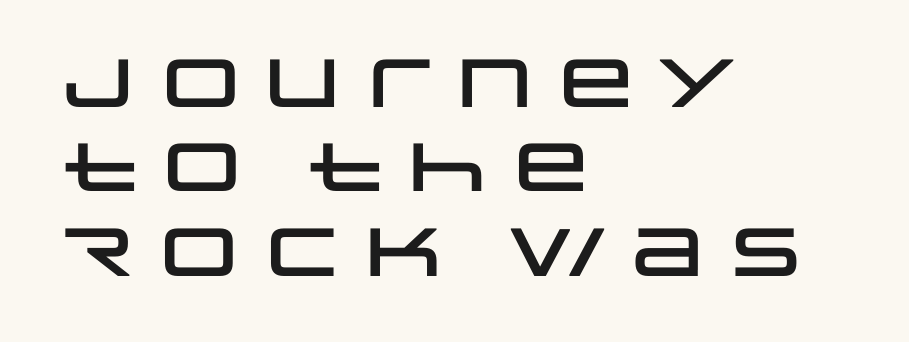
{"serif": "no", "italic": "no", "width": "wide", "stroke_contrast": "low", "x_height": "large", "monospaced": "no", "underline": "no", "align": "left", "line_spacing_ratio": 1.24, "letter_spacing": "normal", "letter_spacing_em": 0.0, "glyph_px": 68}
